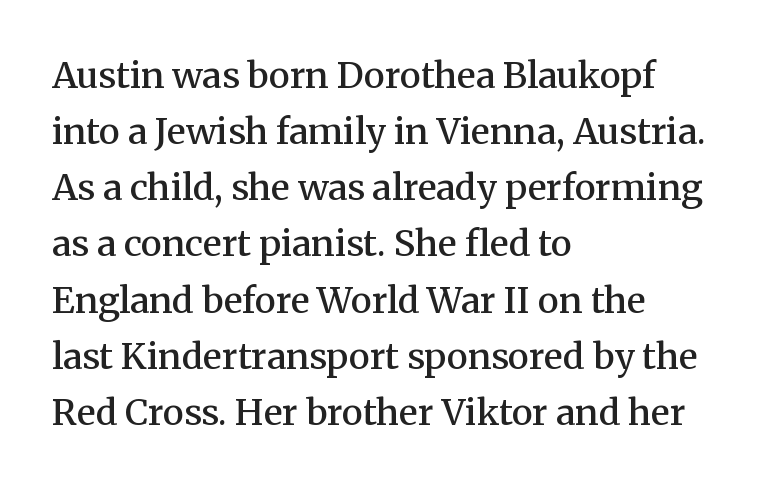
The image shows 36 px semibold serif type, upright; set left-aligned, normal line spacing (1.56x), normal letter spacing, not underlined; medium stroke contrast and a medium x-height.
